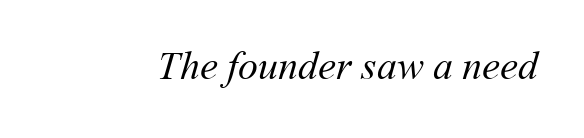
Words float on clear page, feet unadorned. What stands out about the letter spacing? Nothing — it is the standard amount. No chunkiness to these letters — they're not bold. Each letter keeps its own natural width here, so spacing adapts to shape.
